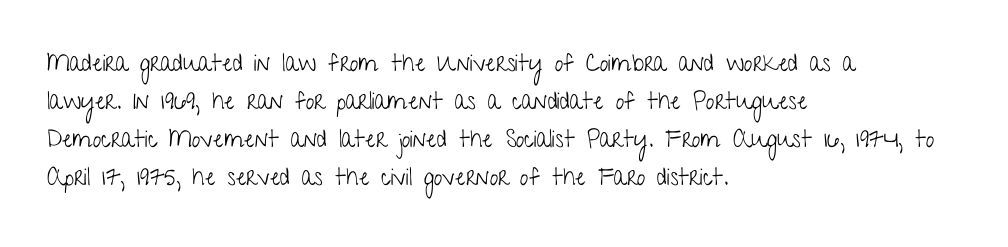
{"italic": "no", "bold": "no", "underline": "no", "align": "left", "line_spacing": "normal", "line_spacing_ratio": 1.58, "letter_spacing": "normal", "letter_spacing_em": 0.0, "glyph_px": 24}
